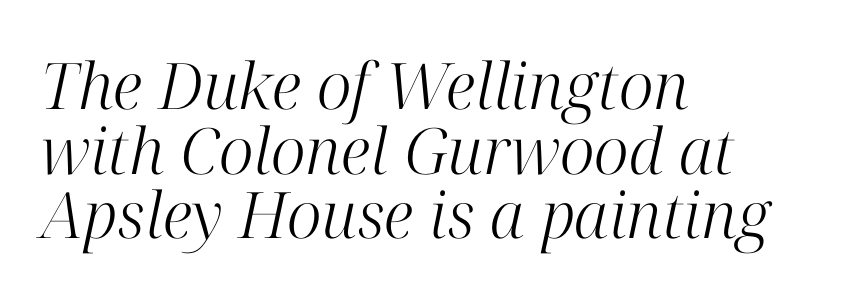
The lines in this sample share a left origin and differ only in where they stop. What's the leading like? Squeezed, with rows nearly overlapping. Does the lettering tilt? It does — this is italic. Weight: regular or lighter. The passage shown is typed in a proportional face where columns would drift. The type family on display is of the serif kind.
